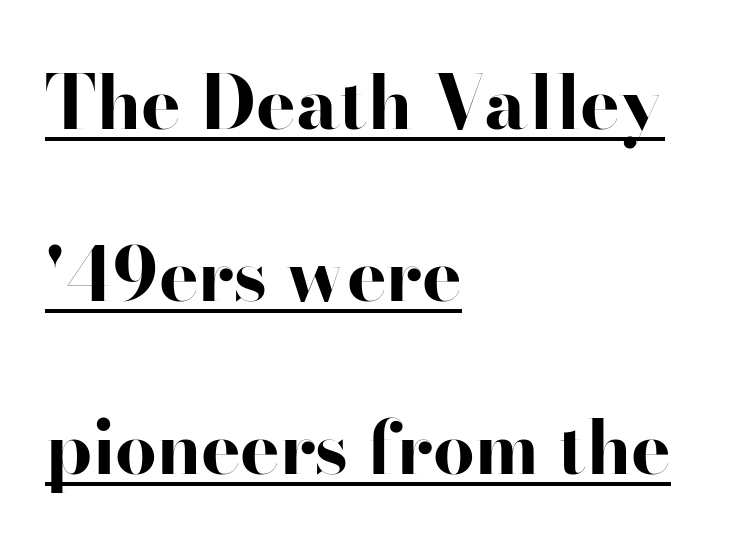
Default kerning and tracking; the words read as compact shapes. As a designer I'd log this as weight 700, bold. A student would call this left alignment; a typographer would say flush left, rag right. Underline: present.
